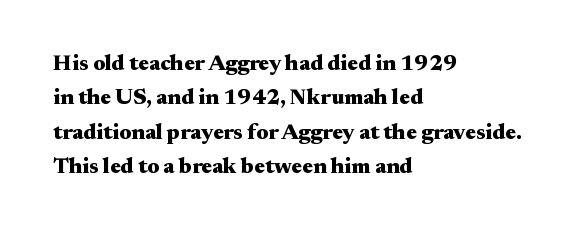
{"italic": "no", "bold": "yes", "underline": "no", "align": "left", "line_spacing": "normal", "line_spacing_ratio": 1.56, "letter_spacing": "normal", "letter_spacing_em": 0.0, "glyph_px": 22}
